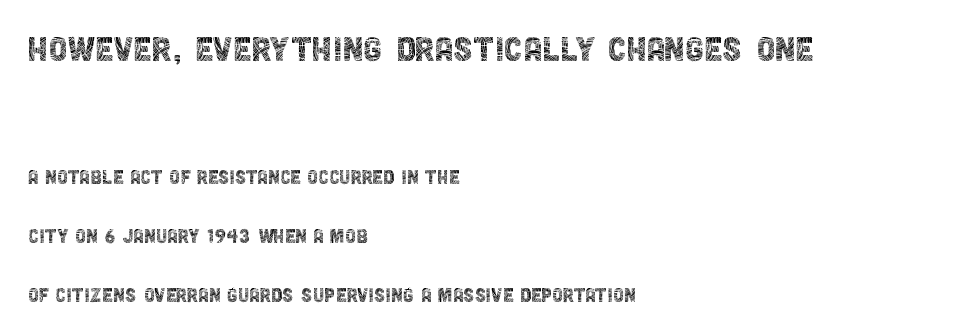
Clear beneath every line of the passage. The typeface has the unassuming heft of standard copy or less. A student would call this left alignment; a typographer would say flush left, rag right. No feet cap the strokes, marking this as sans-serif type. Think of a printed novel: that variable character pitch is what you see here. Style check: upright.
